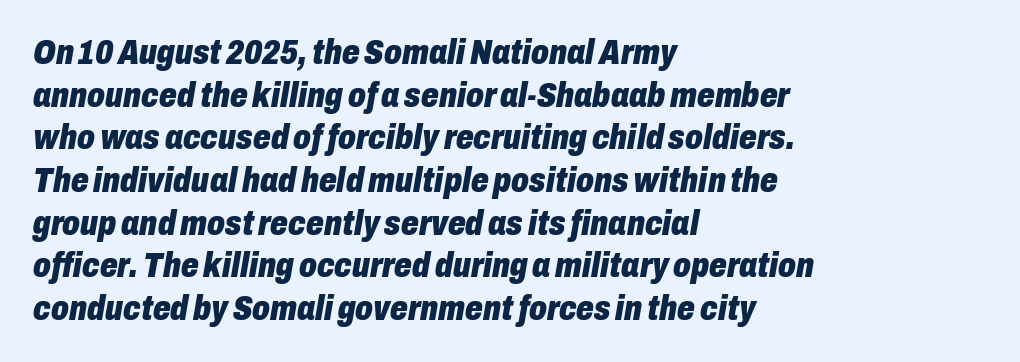
Varying glyph widths throughout — classic text-font behaviour. A bare baseline throughout the passage. The letterforms sit shoulder to shoulder at normal distance. Reading down the block, your eye returns to a fixed left position each line.
